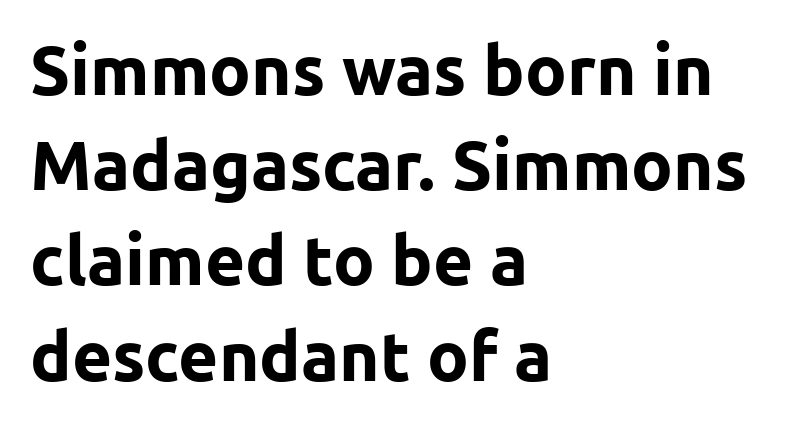
The image shows 69 px bold sans-serif type, upright; set left-aligned, normal line spacing (1.38x), normal letter spacing, not underlined; low stroke contrast and a medium x-height.
